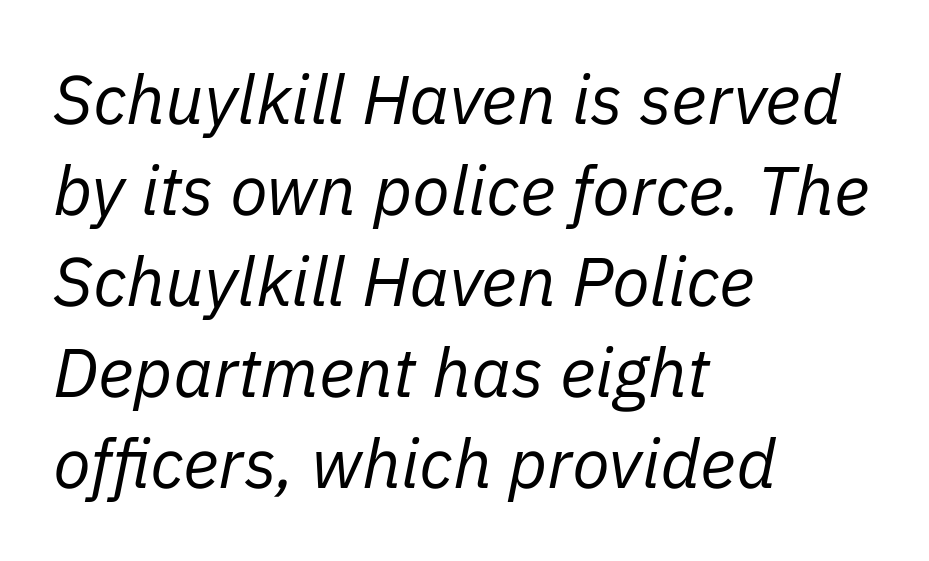
A bare baseline throughout the passage. Tracking value appears to be zero — textbook default spacing. Short and long lines alike share a common starting point at left. The letters advance in unequal steps, a hallmark of proportional type. The font sits on the lighter half of the weight spectrum, regular included. Regarding leading, the lines here are spaced in the standard way.
